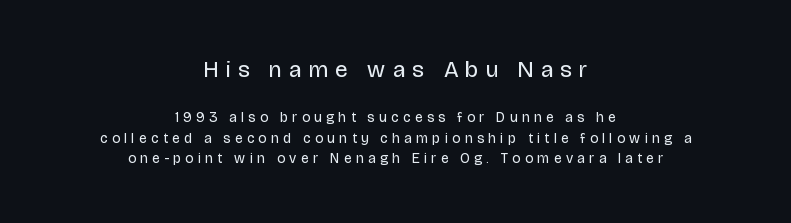
Beneath every word, the page is bare. A typesetter would call this heavily tracked-out type. The font's upright variant was chosen for this text. The block sitting higher on the canvas is the one with enlarged characters.
